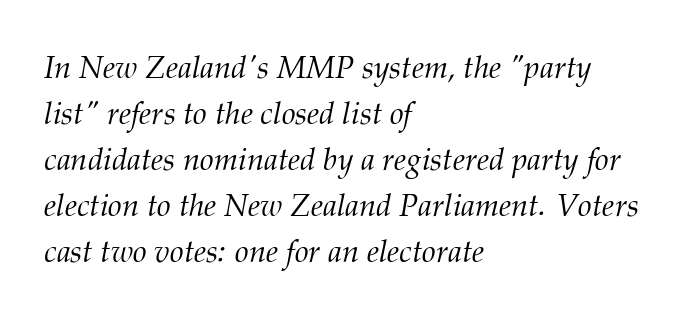
The image shows 31 px light serif type, italic (leaning right); set left-aligned, normal line spacing (1.48x), normal letter spacing, not underlined; medium stroke contrast and a medium x-height.
